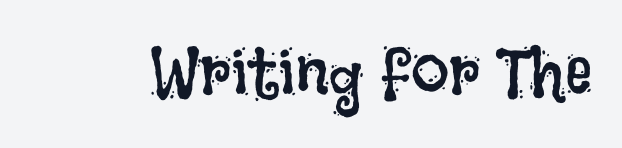
Q: Is the text bold? A: No.
Q: Is the text italic (slanted)? A: No, it is upright.
Q: Is the text underlined? A: No.
Q: Is the spacing between letters normal or unusually wide? A: Normal.
Q: Width (condensed, normal, or wide)? A: Condensed.
Q: Stroke contrast? A: Low.
Q: x-height? A: Large.
Q: Monospaced? A: No.
